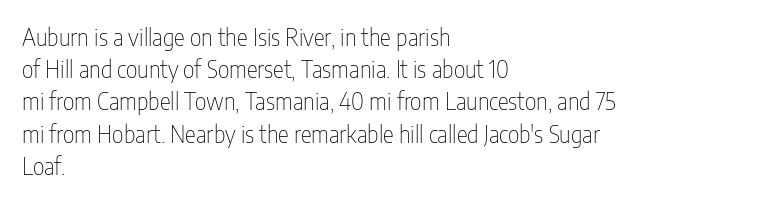
The image shows 23 px text type, upright; set left-aligned, normal line spacing (1.4x), normal letter spacing, not underlined.
